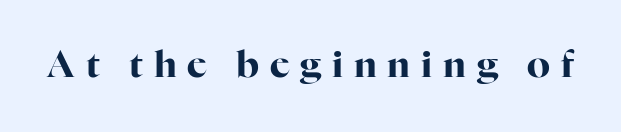
Q: Is the text bold? A: Yes.
Q: Is the text italic (slanted)? A: No, it is upright.
Q: Is the typeface a serif or a sans-serif typeface? A: Serif.
Q: Is the text underlined? A: No.
Q: Is the spacing between letters normal or unusually wide? A: Unusually wide.
Q: Width (condensed, normal, or wide)? A: Normal.
Q: Stroke contrast? A: High.
Q: x-height? A: Medium.
Q: Monospaced? A: No.
